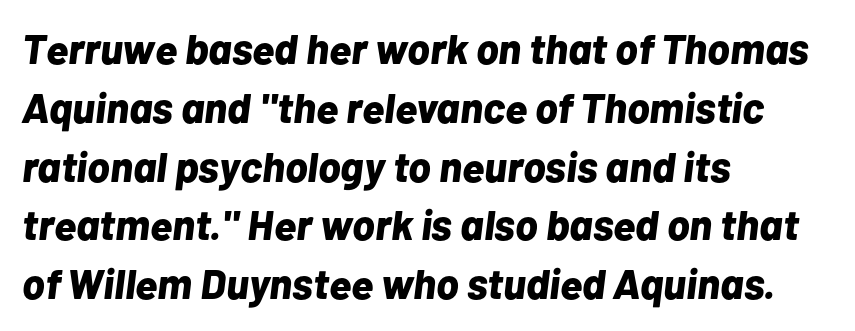
Q: Is the text bold? A: Yes.
Q: Is the text italic (slanted)? A: Yes, it leans right by about 7 degrees.
Q: Is the text underlined? A: No.
Q: How is the paragraph aligned? A: Left-aligned.
Q: Is the spacing between letters normal or unusually wide? A: Normal.
Q: Is the spacing between lines tight, normal or loose? A: Normal.
Q: Width (condensed, normal, or wide)? A: Normal.
Q: Stroke contrast? A: Low.
Q: x-height? A: Medium.
Q: Monospaced? A: No.
